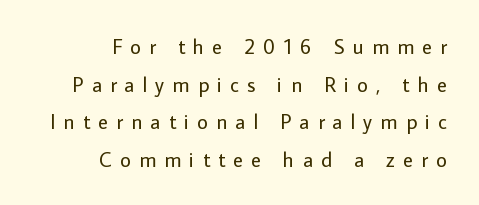
The image shows 21 px text type, upright; set right-aligned, line spacing 1.79x, unusually wide letter spacing (+0.39 em), not underlined.
